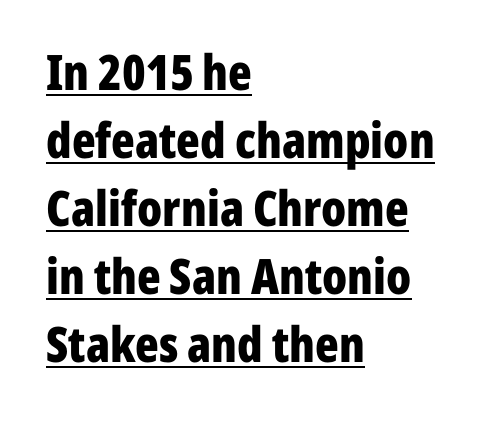
The image shows 49 px bold, condensed sans-serif type, upright; set left-aligned, normal line spacing (1.39x), normal letter spacing, underlined; low stroke contrast and a medium x-height.
